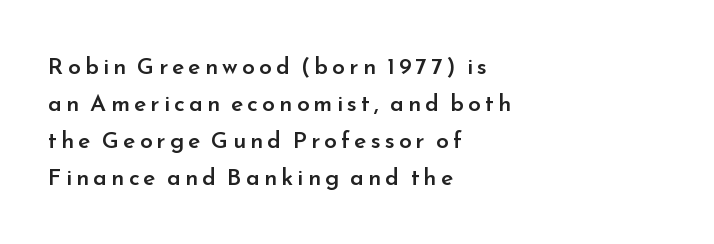
Q: Is the text bold? A: Semi-bold.
Q: Is the text italic (slanted)? A: No, it is upright.
Q: Is the text underlined? A: No.
Q: How is the paragraph aligned? A: Left-aligned.
Q: Is the spacing between lines tight, normal or loose? A: Normal.
